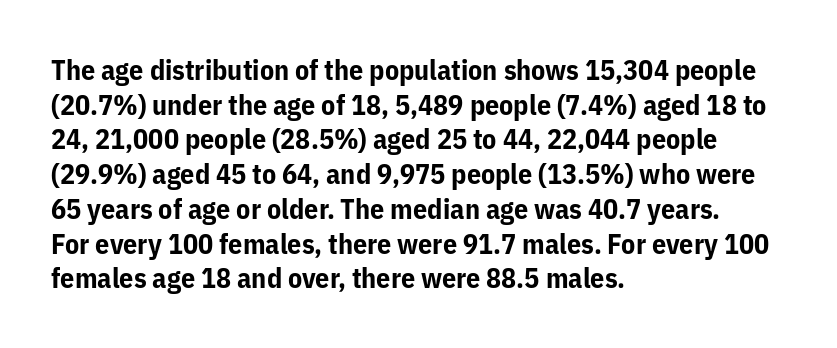
{"serif": "no", "italic": "no", "bold": "yes", "weight": "bold", "width": "normal", "stroke_contrast": "low", "x_height": "medium", "monospaced": "no", "underline": "no", "align": "left", "line_spacing_ratio": 1.24, "letter_spacing": "normal", "letter_spacing_em": 0.0, "glyph_px": 28}
